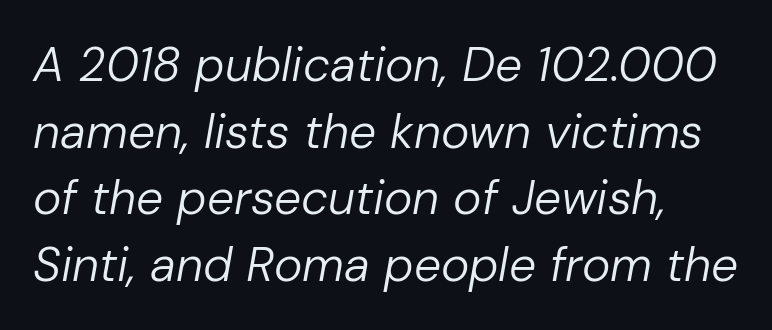
The image shows 48 px regular-weight type, italic (leaning right); set left-aligned, normal line spacing (1.39x), normal letter spacing, not underlined; low stroke contrast and a medium x-height.
